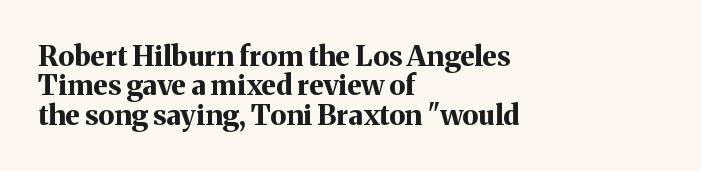
The image shows 28 px bold serif type, upright; set left-aligned, tight line spacing (1.05x), normal letter spacing, not underlined; medium stroke contrast and a medium x-height.
